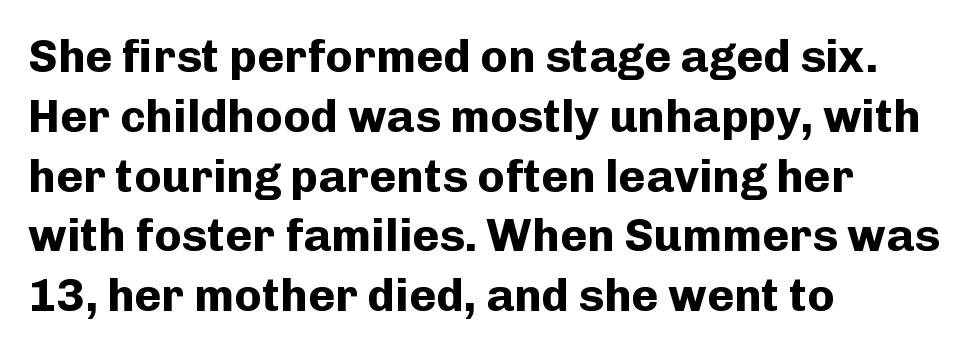
Q: Is the text bold? A: Yes.
Q: Is the text italic (slanted)? A: No, it is upright.
Q: Is the typeface a serif or a sans-serif typeface? A: Sans-serif.
Q: Is the text underlined? A: No.
Q: How is the paragraph aligned? A: Left-aligned.
Q: Is the spacing between letters normal or unusually wide? A: Normal.
Q: Is the spacing between lines tight, normal or loose? A: Normal.
Q: Width (condensed, normal, or wide)? A: Normal.
Q: Stroke contrast? A: Low.
Q: x-height? A: Medium.
Q: Monospaced? A: No.
